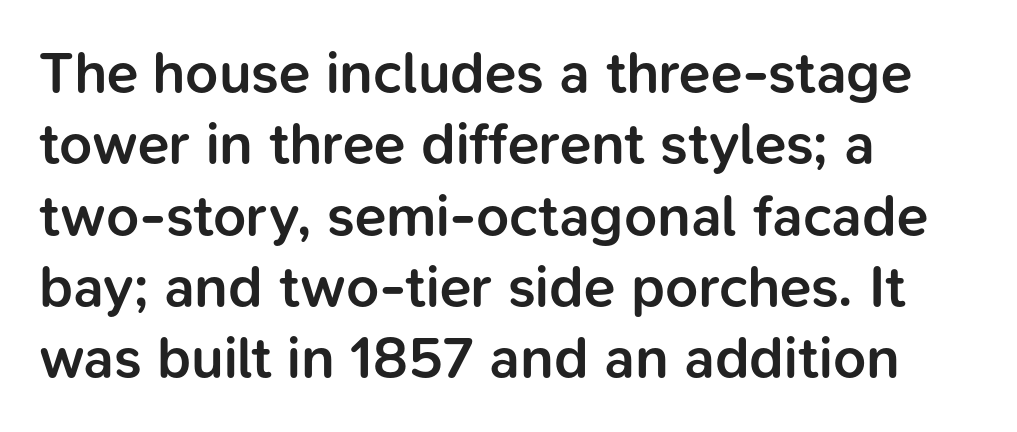
{"serif": "no", "italic": "no", "bold": "semi", "weight": "semibold", "width": "normal", "stroke_contrast": "low", "x_height": "medium", "monospaced": "no", "underline": "no", "align": "left", "line_spacing_ratio": 1.23, "letter_spacing": "normal", "letter_spacing_em": 0.0, "glyph_px": 58}
